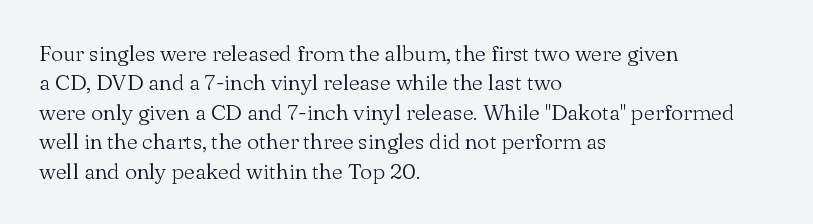
Bare-footed words on every line. Every stem runs plumb, perpendicular to the baseline. The typesetting does not lean heavy: it is not bold. Tracking value appears to be zero — textbook default spacing. The vertical gap from one line to the next is medium.
